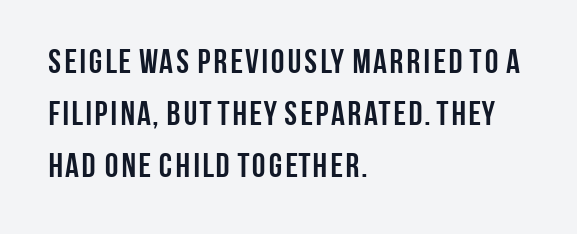
The typesetter chose a ragged-right arrangement here. This rendering leaves character spacing at its baseline value. Posture: straight, roman, zero tilt. The designer went with a sans here, leaving each stem footless. Underlining? Definitely not there. The vertical gap from one line to the next is medium.
